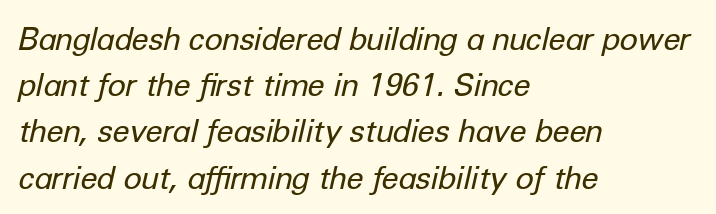
{"italic": "yes", "lean": "right", "slant_degrees": 12, "bold": "no", "weight": "regular", "width": "normal", "stroke_contrast": "low", "x_height": "medium", "monospaced": "no", "underline": "no", "align": "left", "line_spacing": "normal", "line_spacing_ratio": 1.49, "letter_spacing": "normal", "letter_spacing_em": 0.0, "glyph_px": 31}
